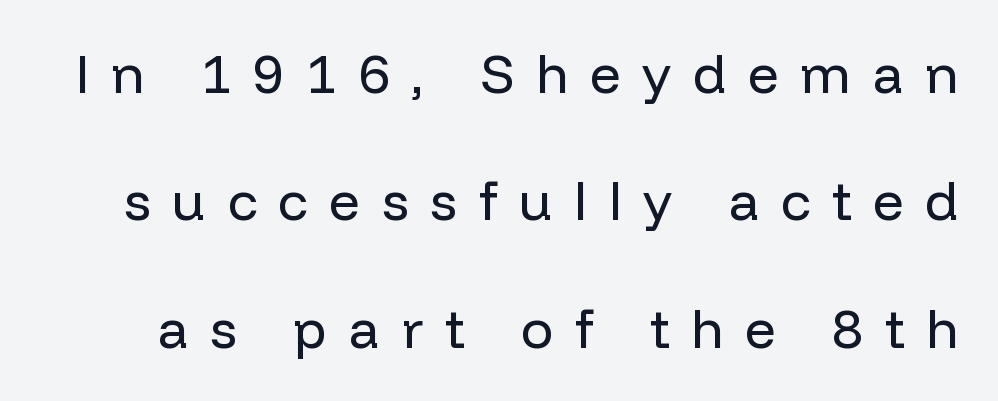
The image shows 54 px regular-weight sans-serif type, upright; set loose line spacing (2.36x), unusually wide letter spacing (+0.4 em), not underlined; low stroke contrast and a medium x-height.
